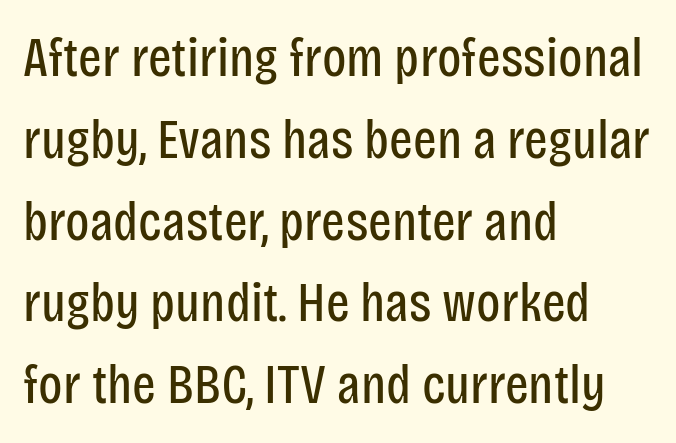
Q: Is the text bold? A: No.
Q: Is the text italic (slanted)? A: No, it is upright.
Q: Is the typeface a serif or a sans-serif typeface? A: Sans-serif.
Q: Is the text underlined? A: No.
Q: How is the paragraph aligned? A: Left-aligned.
Q: Is the spacing between letters normal or unusually wide? A: Normal.
Q: Is the spacing between lines tight, normal or loose? A: Normal.
Q: Width (condensed, normal, or wide)? A: Condensed.
Q: Stroke contrast? A: Low.
Q: x-height? A: Large.
Q: Monospaced? A: No.
